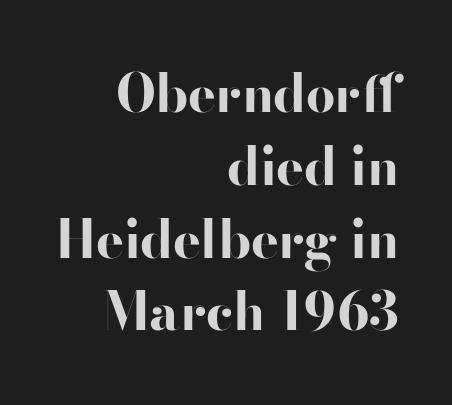
Looks like regular typesetting: each glyph gets only the width it needs. Is this a sans? Yes — the strokes have no serifs. This sample keeps an unexceptional amount of space between lines. Weight check: bold — yes, fully.
